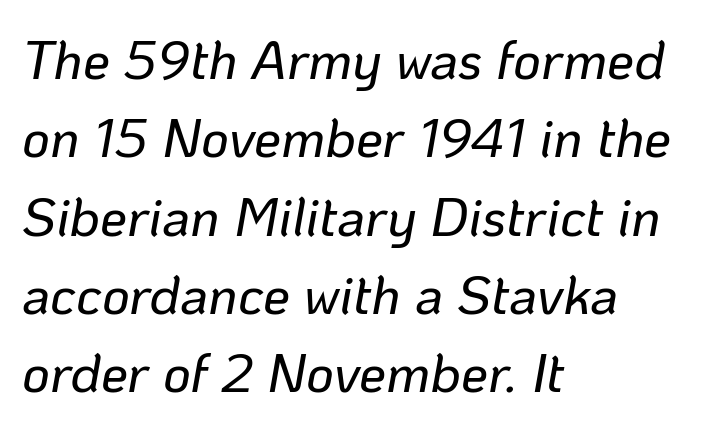
{"italic": "yes", "lean": "right", "slant_degrees": 10, "width": "normal", "stroke_contrast": "low", "x_height": "medium", "monospaced": "no", "underline": "no", "align": "left", "line_spacing": "normal", "line_spacing_ratio": 1.45, "letter_spacing": "normal", "letter_spacing_em": 0.0, "glyph_px": 54}
